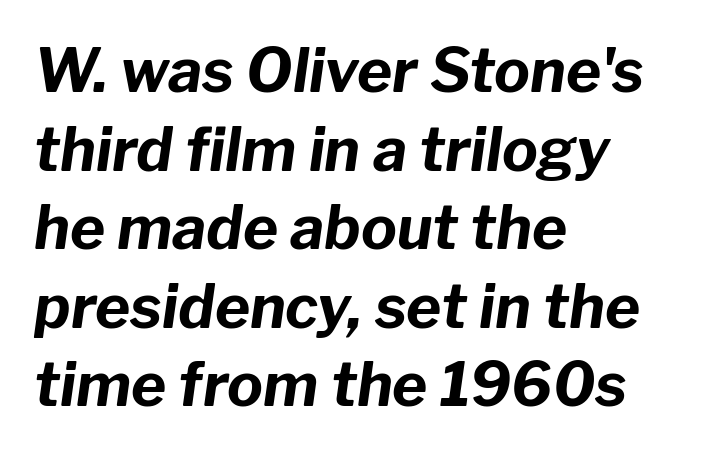
Q: Is the text bold? A: Yes.
Q: Is the text italic (slanted)? A: Yes, it leans right by about 8 degrees.
Q: Is the text underlined? A: No.
Q: How is the paragraph aligned? A: Left-aligned.
Q: Is the spacing between letters normal or unusually wide? A: Normal.
Q: Is the spacing between lines tight, normal or loose? A: Normal.
Q: Width (condensed, normal, or wide)? A: Normal.
Q: Stroke contrast? A: Low.
Q: x-height? A: Medium.
Q: Monospaced? A: No.
